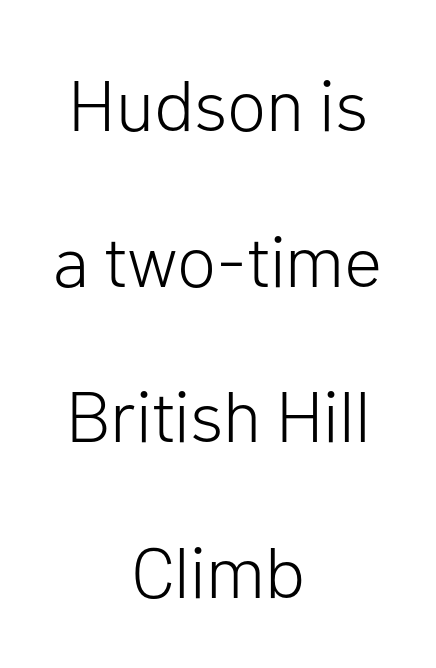
The weight tops out at a normal text grade. The tracking reads as untouched default to a designer's eye. Italic: no, the glyphs are upright roman. Varying glyph widths throughout — classic text-font behaviour. The string is rendered with underlining switched off. Where is the straight margin? There isn't one; the lines are centered.
